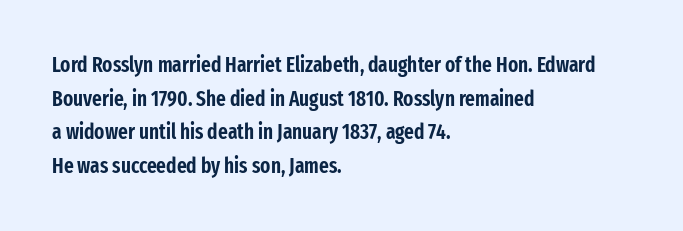
The image shows 21 px text type, upright; set left-aligned, normal line spacing (1.6x), normal letter spacing, not underlined.
